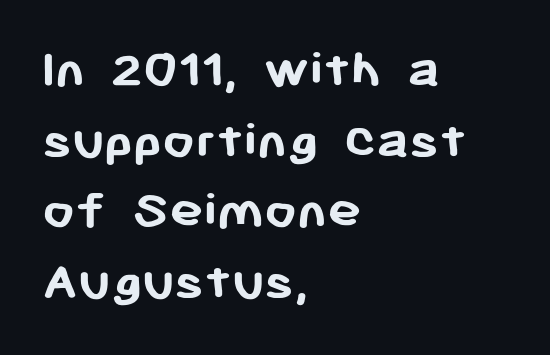
The image shows 57 px semibold sans-serif type, upright; set left-aligned, line spacing 1.24x, normal letter spacing, not underlined; low stroke contrast and a medium x-height.
